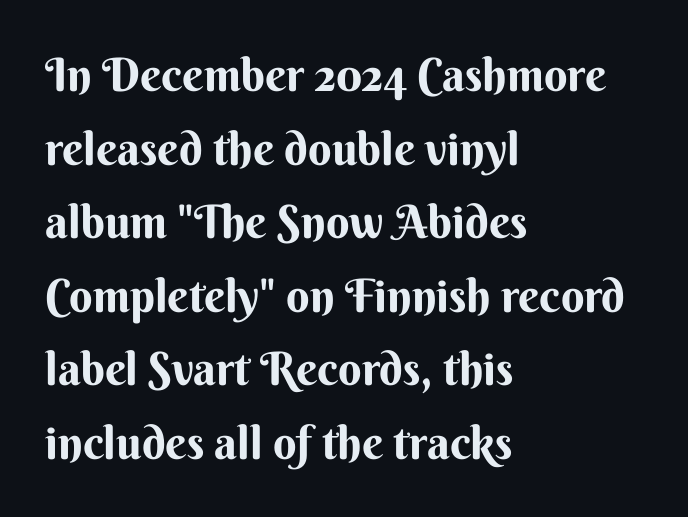
{"serif": "no", "italic": "no", "width": "normal", "stroke_contrast": "medium", "x_height": "small", "monospaced": "no", "underline": "no", "align": "left", "line_spacing": "normal", "line_spacing_ratio": 1.6, "letter_spacing": "normal", "letter_spacing_em": 0.0, "glyph_px": 46}
